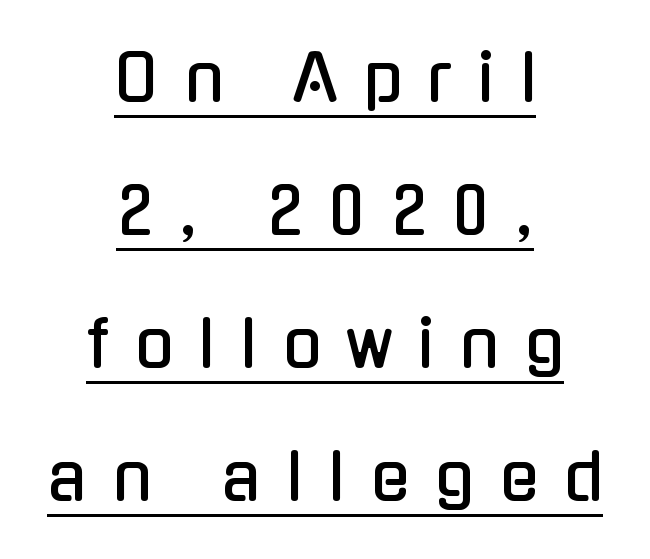
{"serif": "no", "italic": "no", "width": "condensed", "stroke_contrast": "low", "x_height": "medium", "monospaced": "no", "underline": "yes", "align": "center", "line_spacing": "loose", "line_spacing_ratio": 2.08, "letter_spacing": "wide", "letter_spacing_em": 0.4, "glyph_px": 64}
